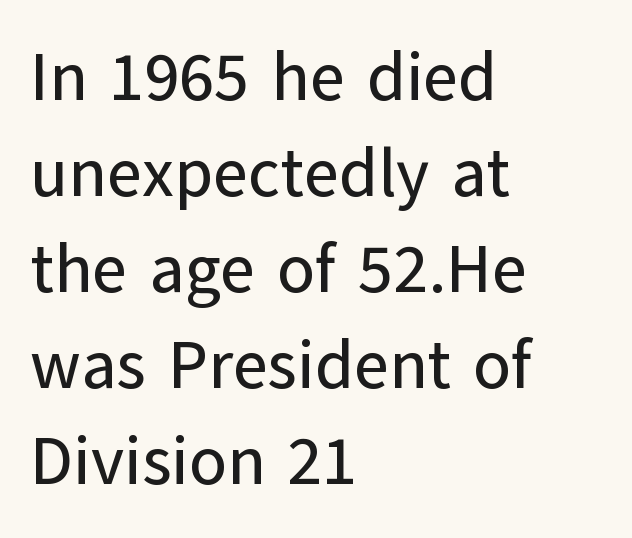
Line spacing here is normal. Look at the bottom of the vertical strokes: they stop flat, with no serifs. The strip under each line holds only bare page. You could not count columns in this text — the font is proportionally spaced.
